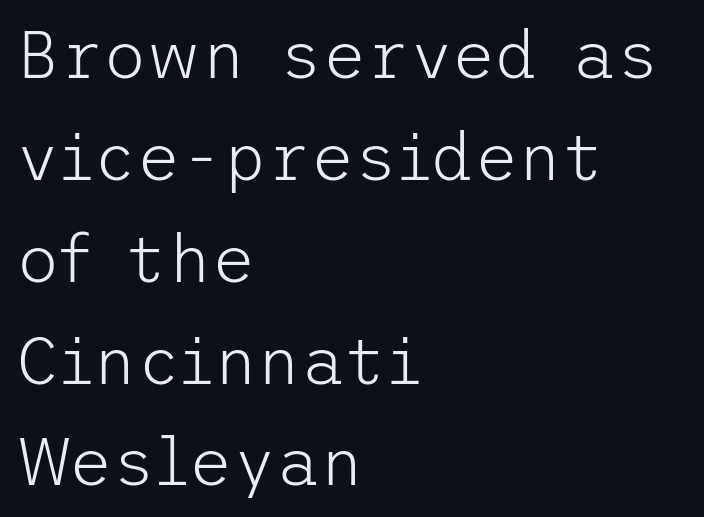
The image shows 67 px light sans-serif type, upright; set left-aligned, normal line spacing (1.52x), normal letter spacing, not underlined; low stroke contrast and a medium x-height.
